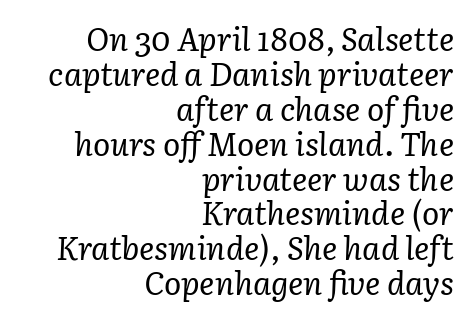
These lines were composed using italics. You could not count columns in this text — the font is proportionally spaced. One glance says dense: line gaps are narrower than usual. Beneath every word, the page is bare.
